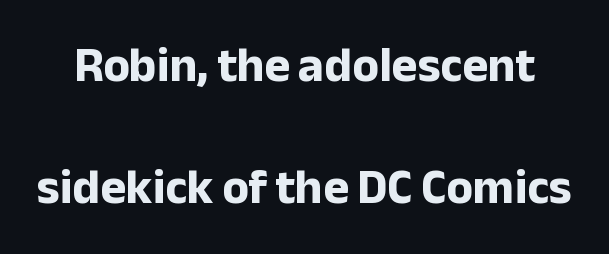
The rendering uses natural spacing where letterforms have individual widths. There is no visible air inserted between adjacent glyphs. The typeface chosen for these lines omits serifs. The strip under each line holds only bare page. Vertical spacing — loose. Strokes here are thick enough to call this a true bold.
